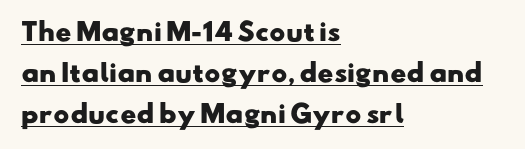
Q: Is the text bold? A: Yes.
Q: Is the text underlined? A: Yes.
Q: How is the paragraph aligned? A: Left-aligned.
Q: Is the spacing between letters normal or unusually wide? A: Normal.
Q: Is the spacing between lines tight, normal or loose? A: Normal.
